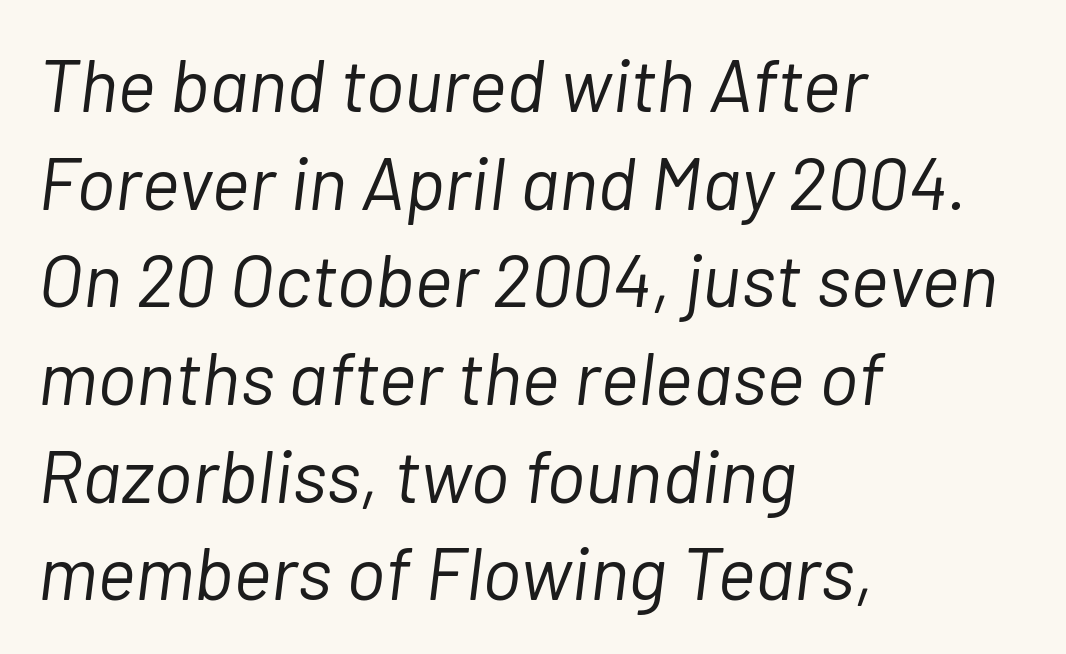
Q: Is the text bold? A: No.
Q: Is the text italic (slanted)? A: Yes, it leans right by about 7 degrees.
Q: Is the text underlined? A: No.
Q: How is the paragraph aligned? A: Left-aligned.
Q: Is the spacing between letters normal or unusually wide? A: Normal.
Q: Is the spacing between lines tight, normal or loose? A: Normal.
Q: Width (condensed, normal, or wide)? A: Normal.
Q: Stroke contrast? A: Low.
Q: x-height? A: Medium.
Q: Monospaced? A: No.
